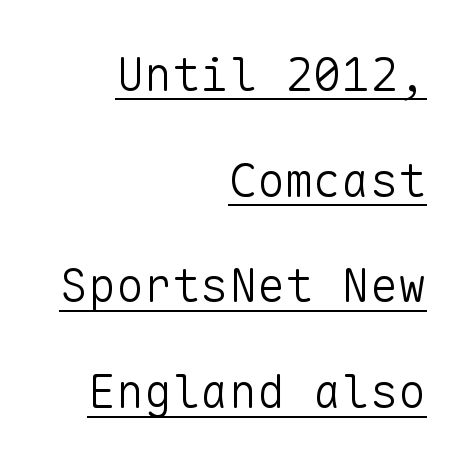
Note the uniform advance width — an 'i' takes as much space as an 'm'. Each line ends at the same right margin while the left side varies. Underline: present. Tracking value appears to be zero — textbook default spacing.
